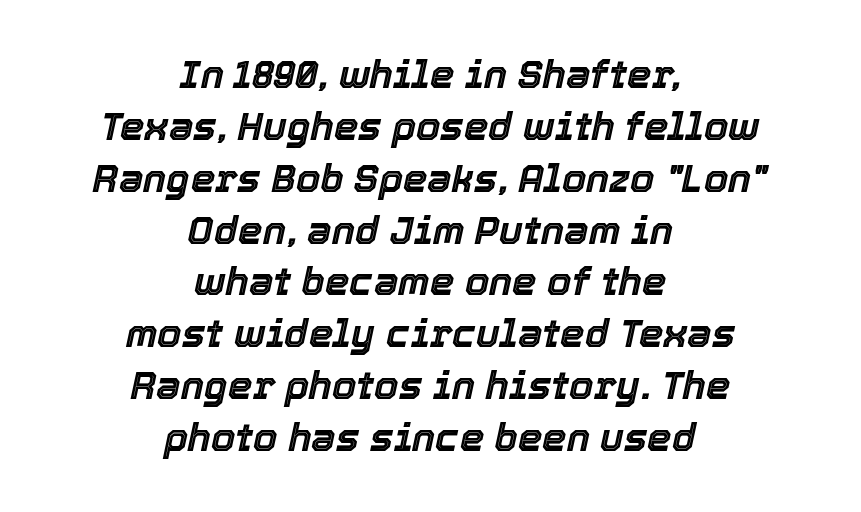
The image shows 39 px text type, italic (leaning right); set centered, normal line spacing (1.33x), normal letter spacing, not underlined; a medium x-height.
